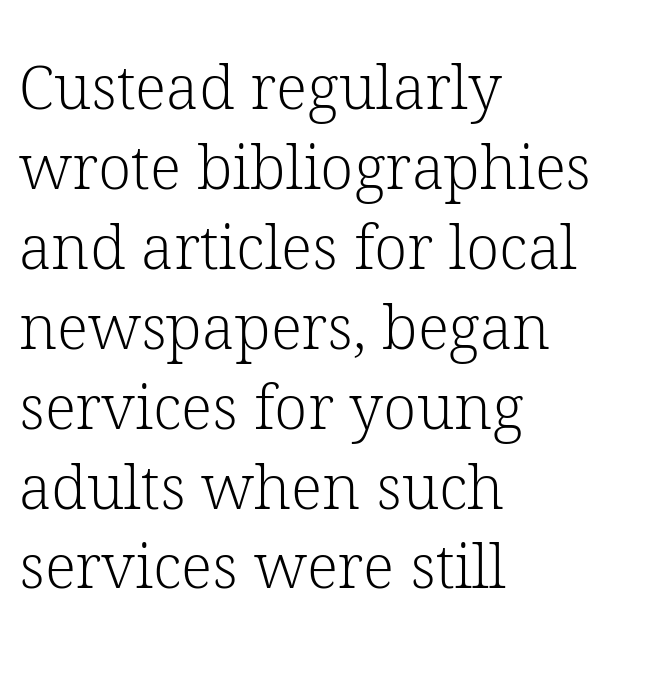
{"serif": "yes", "italic": "no", "bold": "no", "weight": "light", "width": "normal", "stroke_contrast": "low", "x_height": "medium", "monospaced": "no", "underline": "no", "align": "left", "line_spacing": "normal", "line_spacing_ratio": 1.31, "letter_spacing": "normal", "letter_spacing_em": 0.0, "glyph_px": 61}
